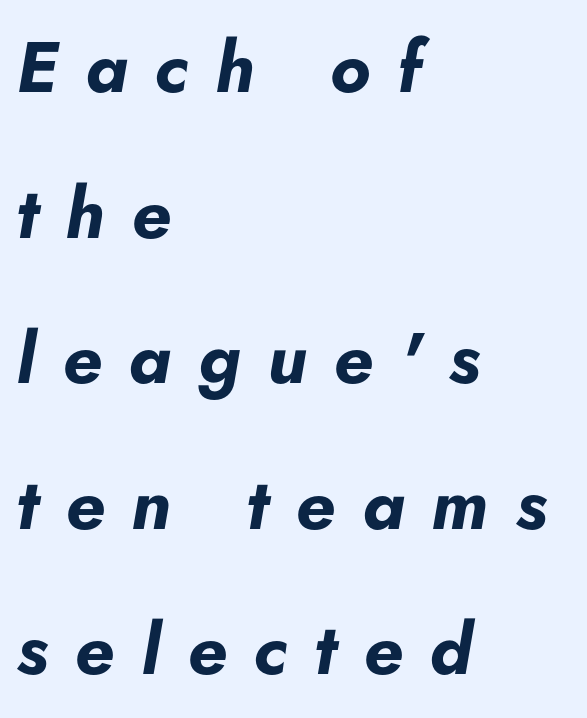
Q: Is the text bold? A: Yes.
Q: Is the text italic (slanted)? A: Yes, it leans right by about 5 degrees.
Q: Is the text underlined? A: No.
Q: How is the paragraph aligned? A: Left-aligned.
Q: Is the spacing between letters normal or unusually wide? A: Unusually wide.
Q: Is the spacing between lines tight, normal or loose? A: Loose.
Q: Width (condensed, normal, or wide)? A: Normal.
Q: Stroke contrast? A: Low.
Q: x-height? A: Small.
Q: Monospaced? A: No.
